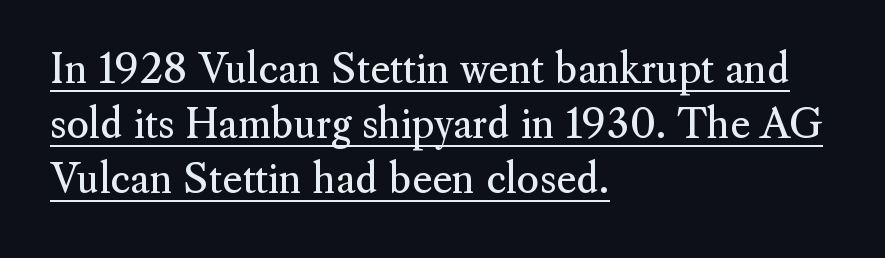
Q: Is the text bold? A: No.
Q: Is the text italic (slanted)? A: No, it is upright.
Q: Is the typeface a serif or a sans-serif typeface? A: Serif.
Q: Is the text underlined? A: Yes.
Q: How is the paragraph aligned? A: Left-aligned.
Q: Is the spacing between letters normal or unusually wide? A: Normal.
Q: Is the spacing between lines tight, normal or loose? A: Normal.
Q: Width (condensed, normal, or wide)? A: Normal.
Q: Stroke contrast? A: Medium.
Q: x-height? A: Small.
Q: Monospaced? A: No.
